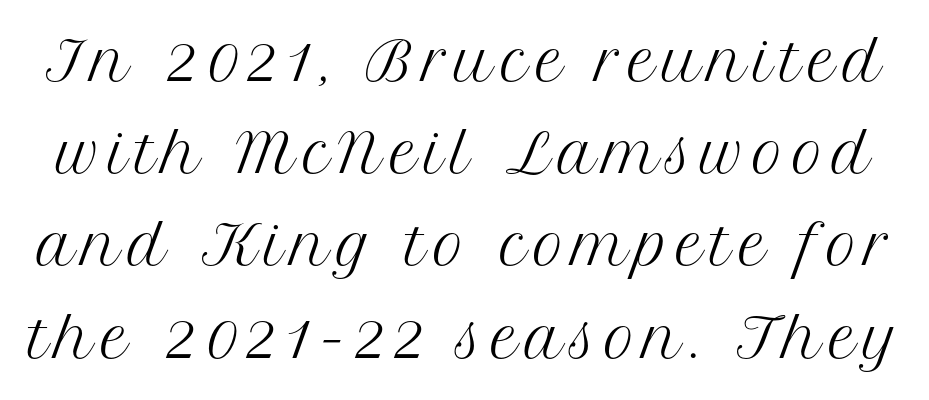
Spacing verdict: proportional, widths tailored to each character. Unmarked baselines from the first word to the last. Little horizontal feet cap the strokes, marking this as serif type. Nothing heavy about these letters — not bold at all.
